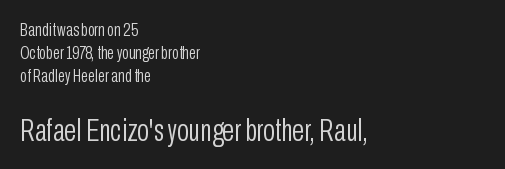
{"serif": "no", "italic": "no", "bold": "no", "weight": "light", "width": "condensed", "stroke_contrast": "low", "x_height": "medium", "monospaced": "no", "underline": "no", "align": "left", "line_spacing": "normal", "line_spacing_ratio": 1.27, "letter_spacing": "normal", "letter_spacing_em": 0.0, "larger_block": "second", "size_ratio": 1.72, "glyph_px": 31}
